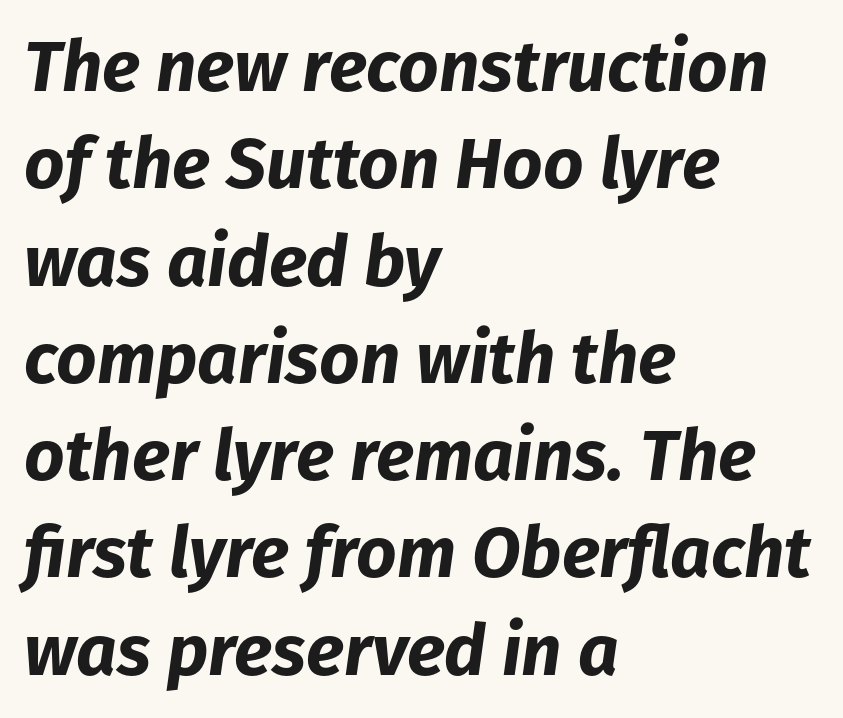
The image shows 71 px bold type, italic (leaning right); set left-aligned, normal line spacing (1.37x), normal letter spacing, not underlined; low stroke contrast and a medium x-height.
